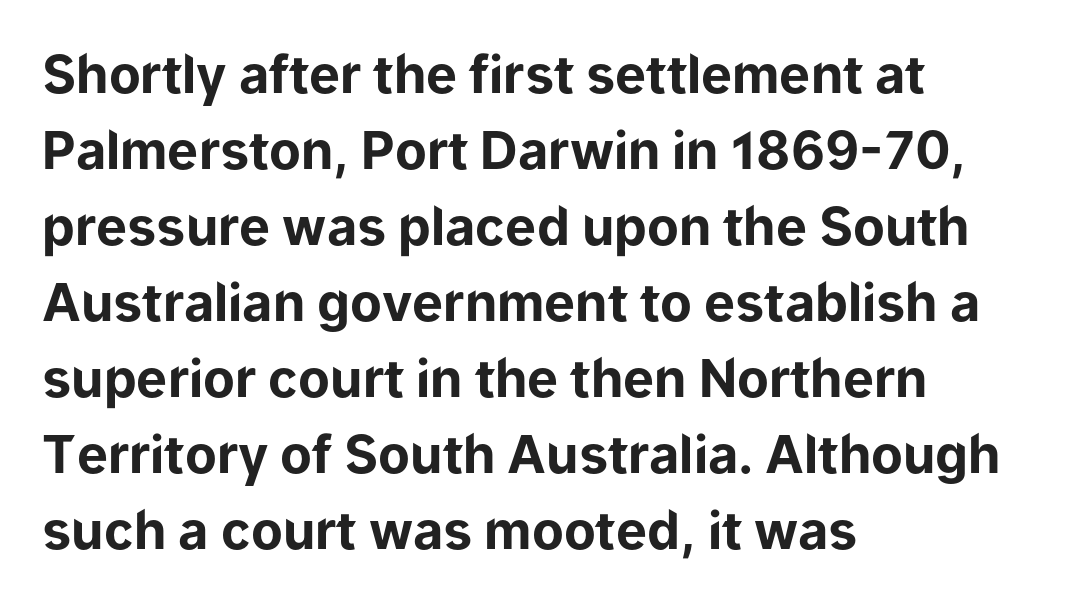
The image shows 52 px bold sans-serif type, upright; set left-aligned, normal line spacing (1.46x), normal letter spacing, not underlined; low stroke contrast and a medium x-height.
